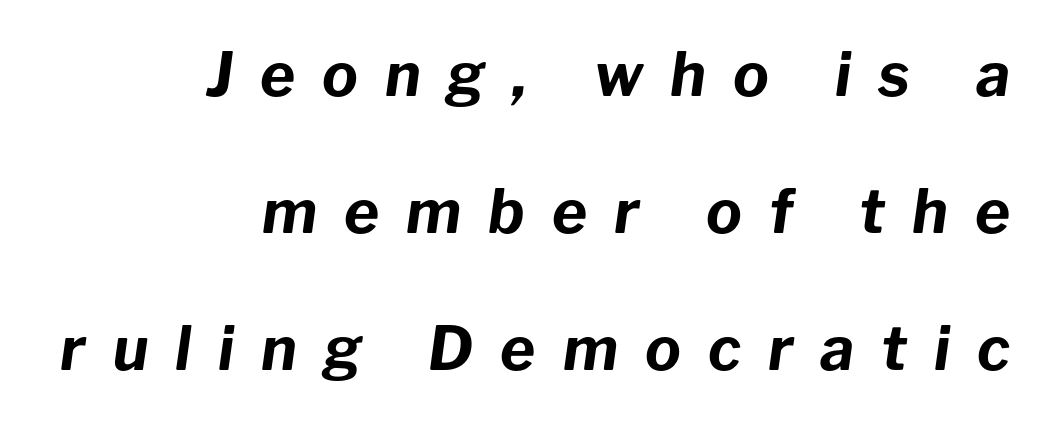
Layout note: lines flush right. You could fit nearly another row in the gap between these rows. Character widths vary here, with narrow letters taking less room than wide ones. You can tell it's italic because the verticals aren't actually vertical. Every letter is thick-stroked: bold, no question. Plain, unruled lines of type.
